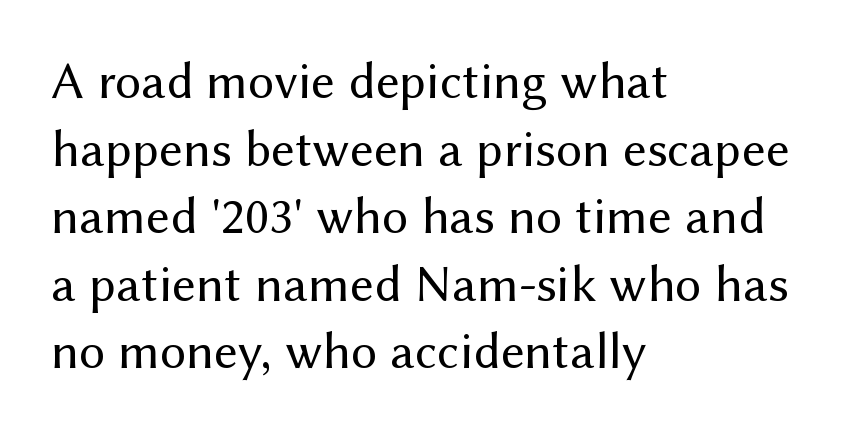
Q: Is the text bold? A: No.
Q: Is the text italic (slanted)? A: No, it is upright.
Q: Is the typeface a serif or a sans-serif typeface? A: Sans-serif.
Q: Is the text underlined? A: No.
Q: How is the paragraph aligned? A: Left-aligned.
Q: Is the spacing between letters normal or unusually wide? A: Normal.
Q: Is the spacing between lines tight, normal or loose? A: Normal.
Q: Width (condensed, normal, or wide)? A: Normal.
Q: Stroke contrast? A: Medium.
Q: x-height? A: Medium.
Q: Monospaced? A: No.
